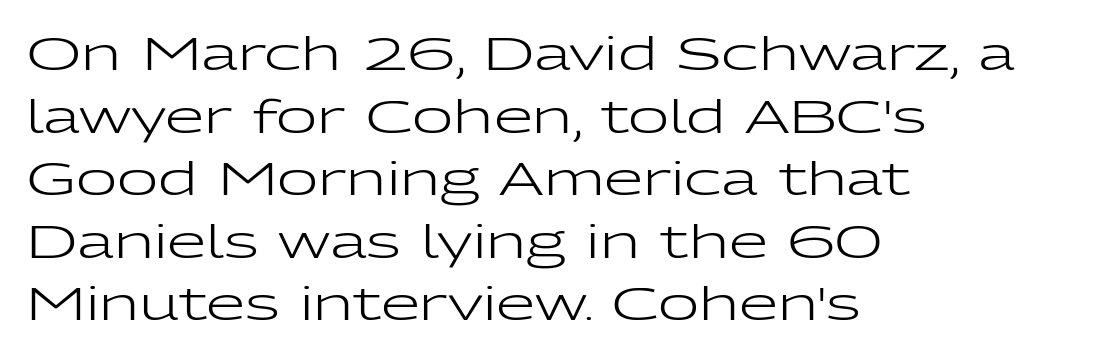
Letters rest on an invisible, unmarked baseline. Look at the tracking — it's just the regular setting, nothing added. The text was rendered using a sans face with plain stroke endings. Posture: upright roman. Successive baselines arrive at the customary interval.
